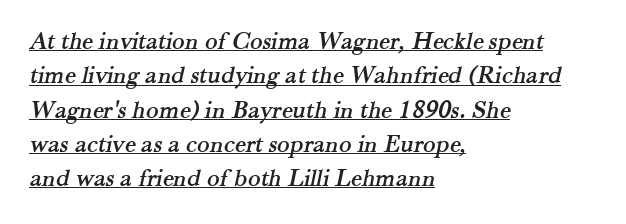
The image shows 26 px text type; set left-aligned, normal line spacing (1.32x), normal letter spacing, underlined.
